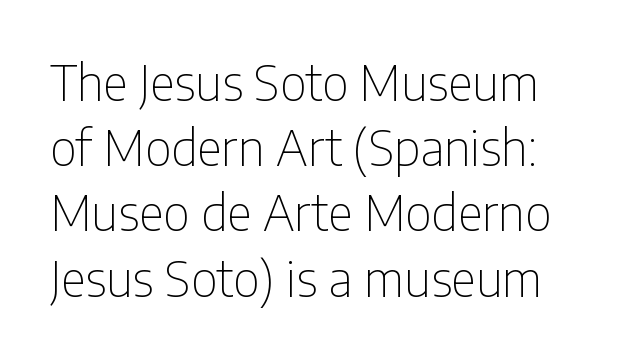
Q: Is the text bold? A: No.
Q: Is the text italic (slanted)? A: No, it is upright.
Q: Is the typeface a serif or a sans-serif typeface? A: Sans-serif.
Q: Is the text underlined? A: No.
Q: Is the spacing between letters normal or unusually wide? A: Normal.
Q: Is the spacing between lines tight, normal or loose? A: Normal.
Q: Width (condensed, normal, or wide)? A: Condensed.
Q: Stroke contrast? A: Low.
Q: x-height? A: Medium.
Q: Monospaced? A: No.
